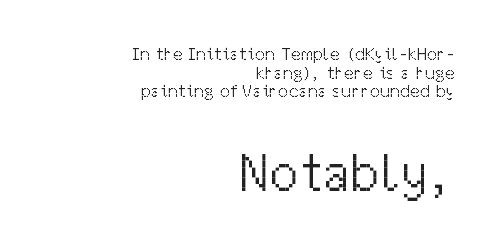
The image shows 54 px light sans-serif type, upright; set right-aligned, tight line spacing (1.04x), normal letter spacing, not underlined; the second (bottom) block is 3.0x larger; medium stroke contrast and a medium x-height.
